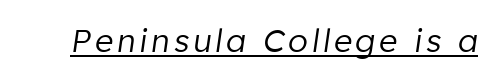
The image shows 32 px regular-weight type, italic (leaning right); set underlined; low stroke contrast and a medium x-height.
